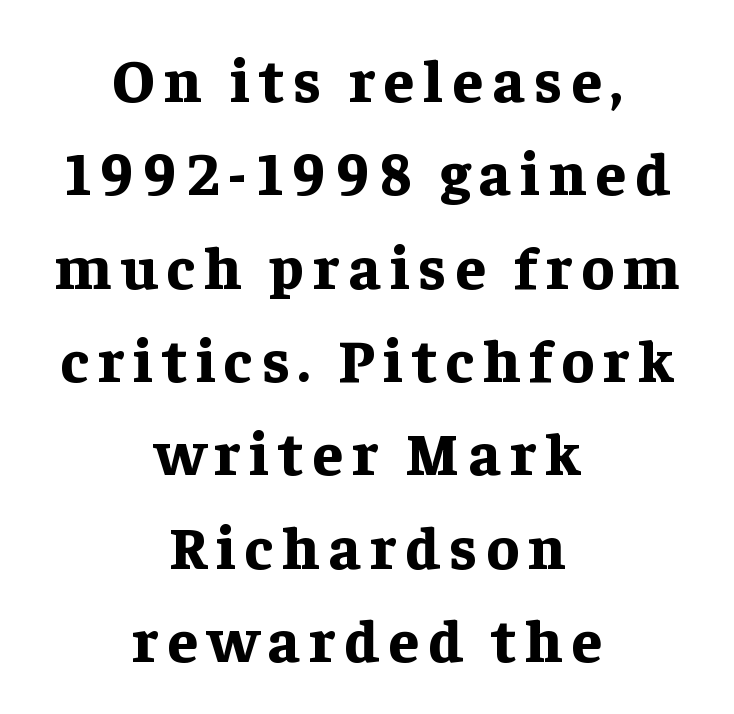
These words are printed bold, with thick strokes throughout. A typesetter would call this proportional, since set widths differ per character. Each line is balanced around a shared central axis. When letters stand straight like this, we call the style roman or upright.
